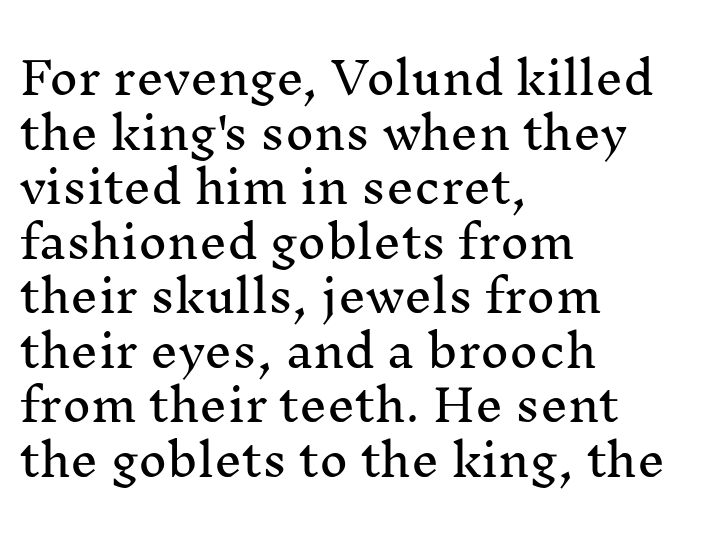
Q: Is the text italic (slanted)? A: No, it is upright.
Q: Is the typeface a serif or a sans-serif typeface? A: Serif.
Q: Is the text underlined? A: No.
Q: How is the paragraph aligned? A: Left-aligned.
Q: Is the spacing between letters normal or unusually wide? A: Normal.
Q: Width (condensed, normal, or wide)? A: Normal.
Q: Stroke contrast? A: Medium.
Q: x-height? A: Medium.
Q: Monospaced? A: No.
